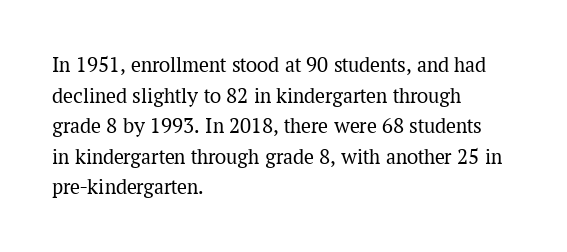
{"italic": "no", "bold": "no", "underline": "no", "align": "left", "line_spacing": "normal", "line_spacing_ratio": 1.39, "letter_spacing": "normal", "letter_spacing_em": 0.0, "glyph_px": 22}
